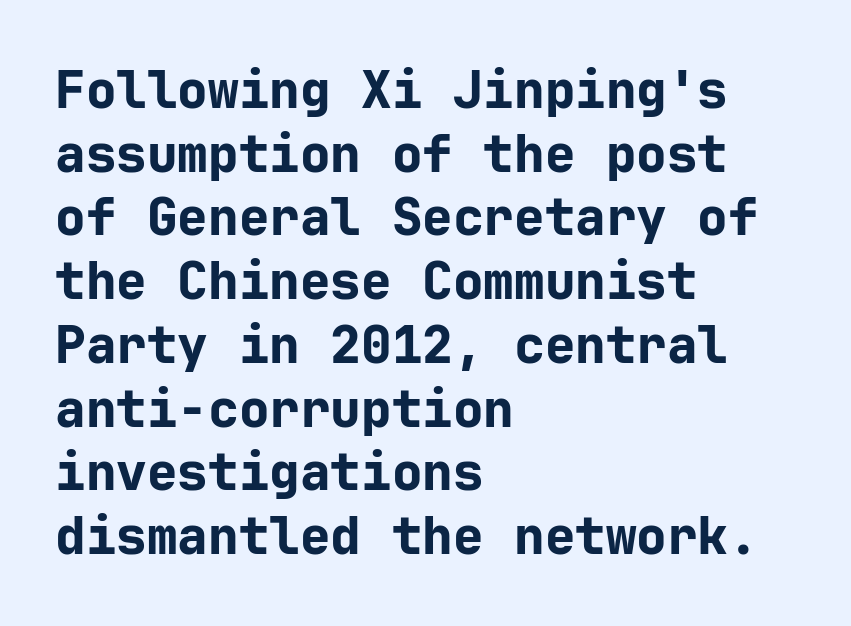
In terms of posture, this sample is upright. This rendering features lettering with no underline. I'd call this a sans setting — the letters go barefoot. Compared with typical body copy, the letter spacing here is the same. Summary of vertical rhythm: regular, with standard interline spacing.
